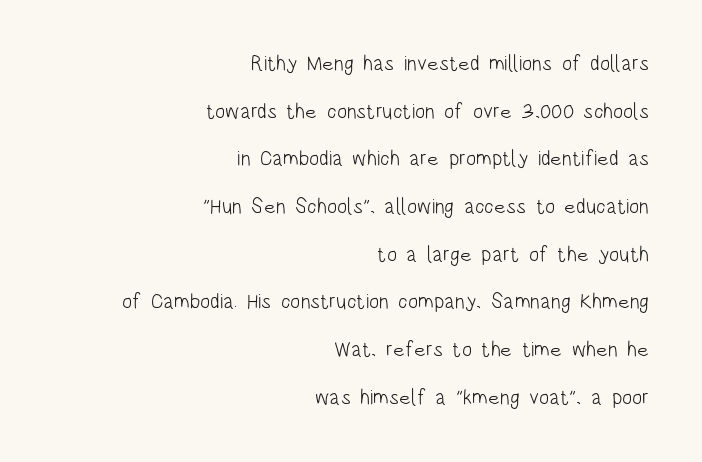
{"italic": "no", "bold": "no", "underline": "no", "align": "right", "line_spacing": "loose", "line_spacing_ratio": 2.27, "letter_spacing": "normal", "letter_spacing_em": 0.0, "glyph_px": 21}
